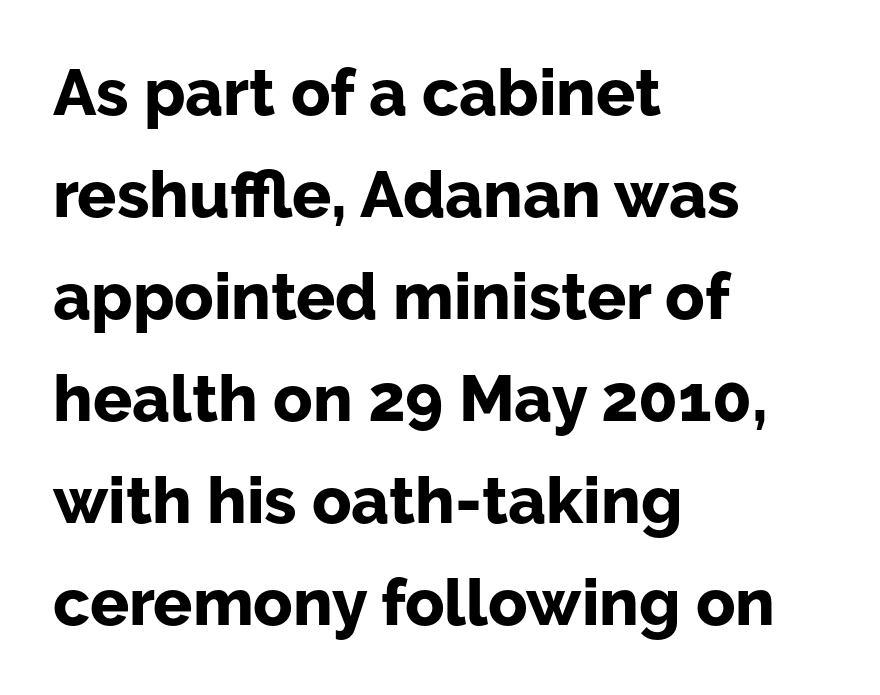
The image shows 65 px bold sans-serif type, upright; set left-aligned, normal line spacing (1.57x), normal letter spacing, not underlined; low stroke contrast and a medium x-height.
